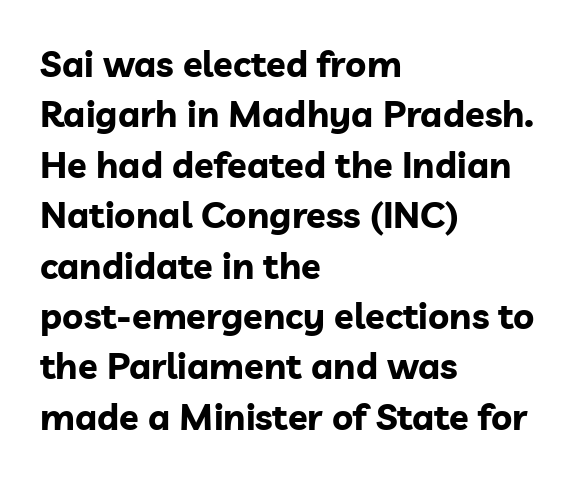
This sample uses plain, unmodified letter spacing. Spacing verdict: proportional, widths tailored to each character. Regarding leading, the lines here are spaced in the standard way. The string is rendered with underlining switched off. A dark, heavy texture on the line: the type is bold.
